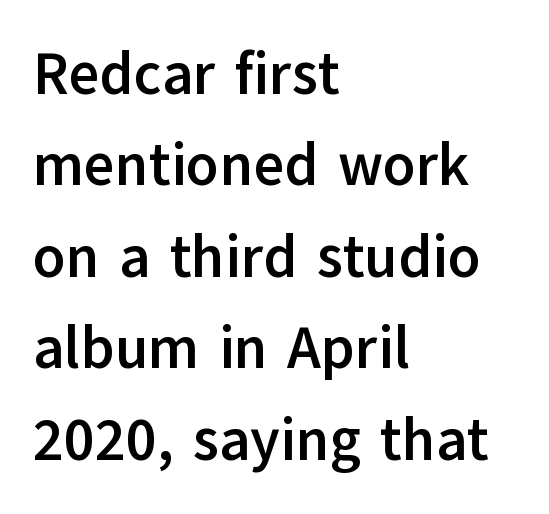
Q: Is the text bold? A: Yes.
Q: Is the text italic (slanted)? A: No, it is upright.
Q: Is the typeface a serif or a sans-serif typeface? A: Sans-serif.
Q: Is the text underlined? A: No.
Q: How is the paragraph aligned? A: Left-aligned.
Q: Is the spacing between letters normal or unusually wide? A: Normal.
Q: Is the spacing between lines tight, normal or loose? A: Normal.
Q: Width (condensed, normal, or wide)? A: Normal.
Q: Stroke contrast? A: Low.
Q: x-height? A: Medium.
Q: Monospaced? A: No.
